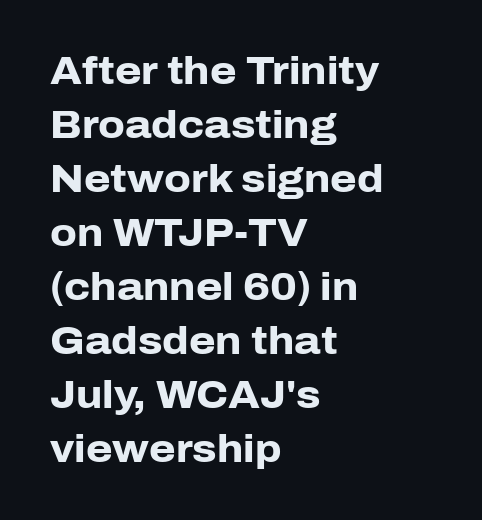
The image shows 38 px heavy sans-serif type, upright; set left-aligned, normal line spacing (1.42x), normal letter spacing, not underlined; low stroke contrast and a medium x-height.
